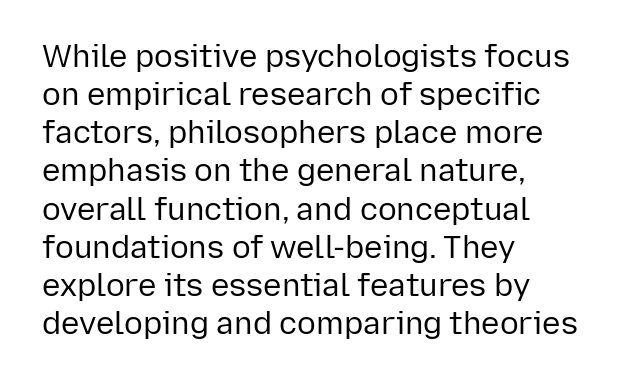
The specimen reads as upright at a glance. Plain, unruled lines of type. The rendering keeps characters at their native spacing. Stem width sits at or under what a default text font uses.
